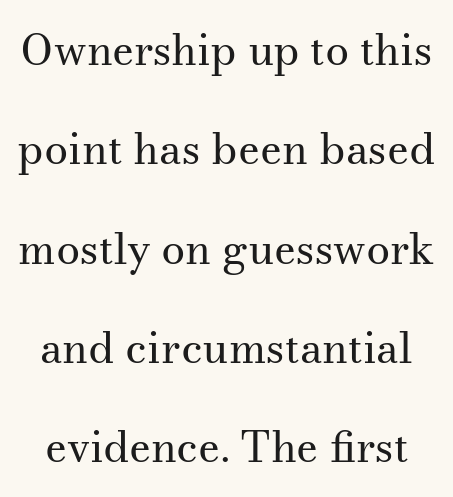
The image shows 43 px regular-weight serif type, upright; set loose line spacing (2.31x), normal letter spacing, not underlined; medium stroke contrast and a small x-height.
